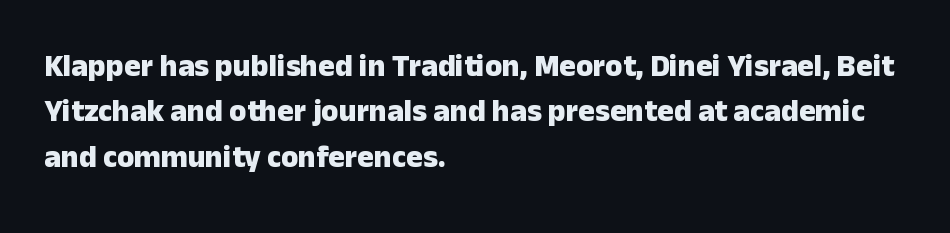
{"serif": "no", "italic": "no", "bold": "yes", "weight": "heavy", "width": "normal", "stroke_contrast": "low", "x_height": "medium", "monospaced": "no", "underline": "no", "align": "left", "line_spacing": "normal", "line_spacing_ratio": 1.46, "letter_spacing": "normal", "letter_spacing_em": 0.0, "glyph_px": 31}
